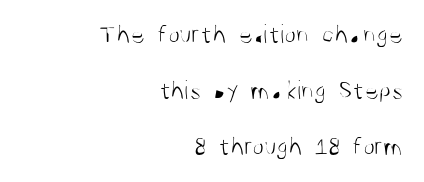
The text block is weighted toward the right margin, trailing off unevenly leftward. The lines are spread far apart with generous leading. The zone under the glyphs is completely vacant. Is the type heavy? It reads as light-to-regular instead. This sample uses plain, unmodified letter spacing. Style check: upright.
